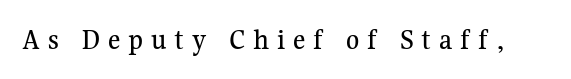
Q: Is the text italic (slanted)? A: No, it is upright.
Q: Is the typeface a serif or a sans-serif typeface? A: Serif.
Q: Is the text underlined? A: No.
Q: Is the spacing between letters normal or unusually wide? A: Unusually wide.
Q: Width (condensed, normal, or wide)? A: Normal.
Q: Stroke contrast? A: Medium.
Q: x-height? A: Medium.
Q: Monospaced? A: No.
